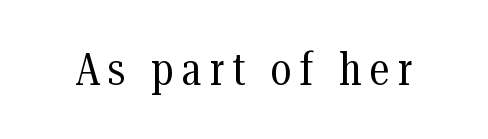
Letters rest on an invisible, unmarked baseline. No italicization has been applied; the sample stays upright. Vertical stems look standard width or narrower in stroke. The font family rendered here belongs to the serif group. Looks like regular typesetting: each glyph gets only the width it needs.
